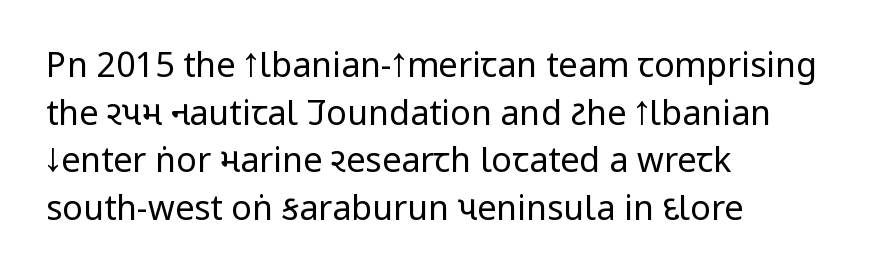
{"serif": "no", "italic": "no", "bold": "no", "weight": "regular", "width": "condensed", "stroke_contrast": "low", "x_height": "large", "monospaced": "no", "underline": "no", "align": "left", "line_spacing": "normal", "line_spacing_ratio": 1.4, "letter_spacing": "normal", "letter_spacing_em": 0.0, "glyph_px": 34}
